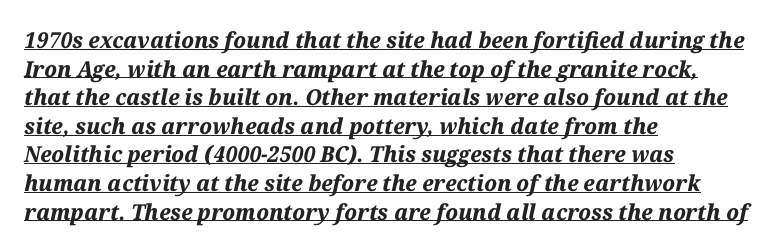
The lettering tilts uniformly, giving the passage an italic look. This sample is left-justified, so line endings fall wherever the words run out. The lettering is marked with a stroke running underneath it. Does the weight exceed regular? Yes, all the way to bold. Tracking here is standard; glyphs follow each other at the usual distance.
